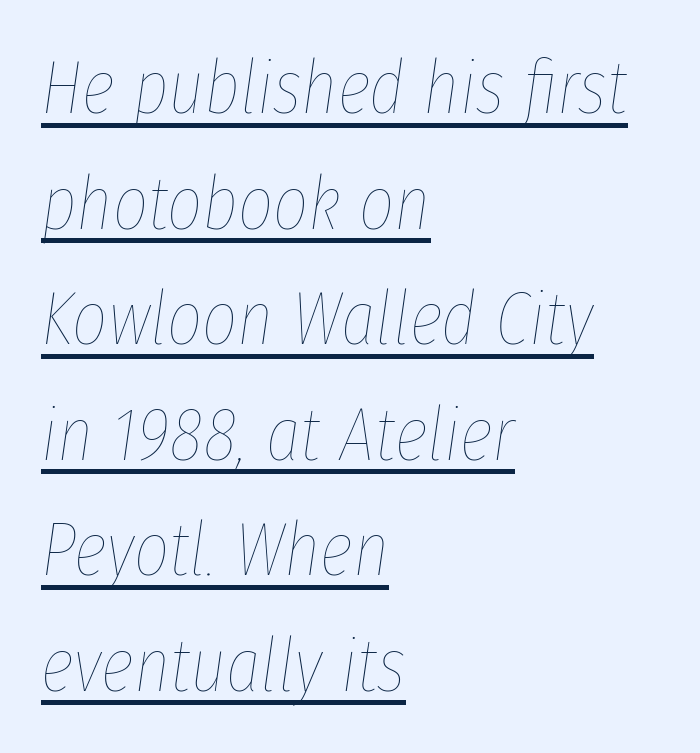
Q: Is the text bold? A: No.
Q: Is the text italic (slanted)? A: Yes, it leans right by about 8 degrees.
Q: Is the text underlined? A: Yes.
Q: How is the paragraph aligned? A: Left-aligned.
Q: Is the spacing between letters normal or unusually wide? A: Normal.
Q: Is the spacing between lines tight, normal or loose? A: Normal.
Q: Width (condensed, normal, or wide)? A: Condensed.
Q: Stroke contrast? A: Low.
Q: x-height? A: Medium.
Q: Monospaced? A: No.
